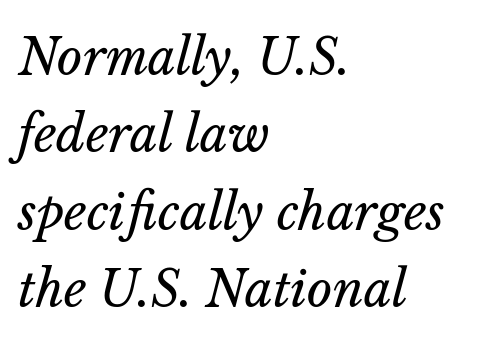
Between one letter and the next there's only the usual sliver of space. Quick note: italic. Reading down the block, your eye returns to a fixed left position each line. Looks like regular typesetting: each glyph gets only the width it needs. Bare-footed words on every line. This reads as an unemphasized weight, regular at the heaviest.
